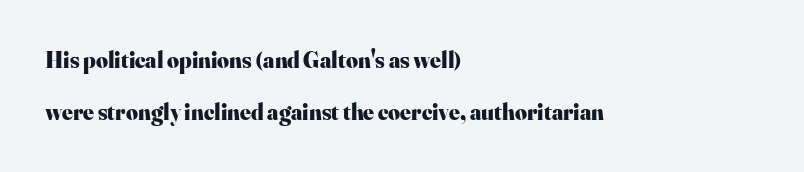
Q: Is the text bold? A: Yes.
Q: Is the text italic (slanted)? A: No, it is upright.
Q: Is the text underlined? A: No.
Q: How is the paragraph aligned? A: Left-aligned.
Q: Is the spacing between letters normal or unusually wide? A: Normal.
Q: Is the spacing between lines tight, normal or loose? A: Loose.
